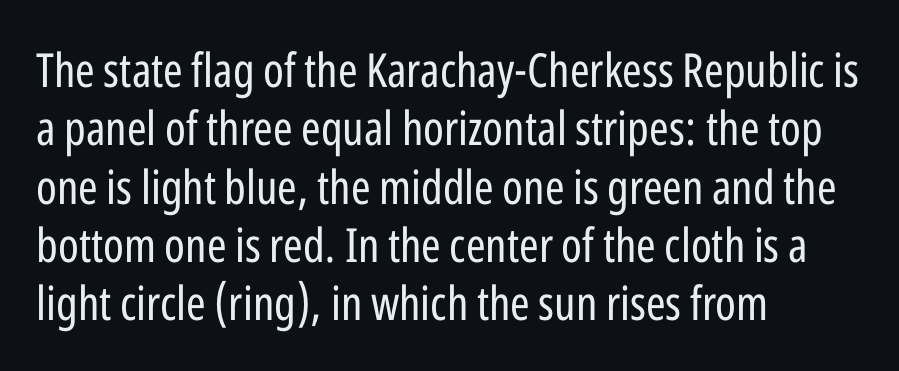
The glyphs in this specimen are sans serif. Notice how the stems are strictly vertical — no italics here. The setting favours the left margin, as ordinary paragraphs usually do. No extra ink here — the face is not bold. The line texture is even and compact thanks to regular tracking.
